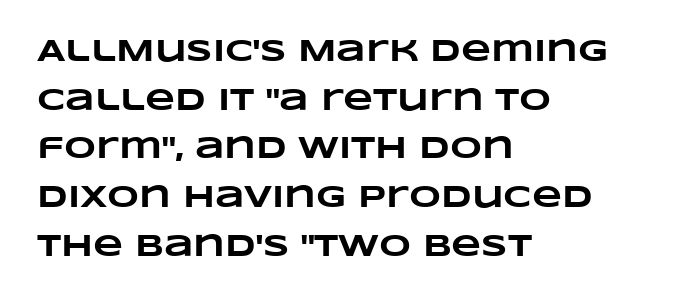
Q: Is the text bold? A: Yes.
Q: Is the text underlined? A: No.
Q: How is the paragraph aligned? A: Left-aligned.
Q: Is the spacing between letters normal or unusually wide? A: Normal.
Q: Is the spacing between lines tight, normal or loose? A: Normal.
Q: Width (condensed, normal, or wide)? A: Wide.
Q: Stroke contrast? A: Low.
Q: x-height? A: Large.
Q: Monospaced? A: No.
